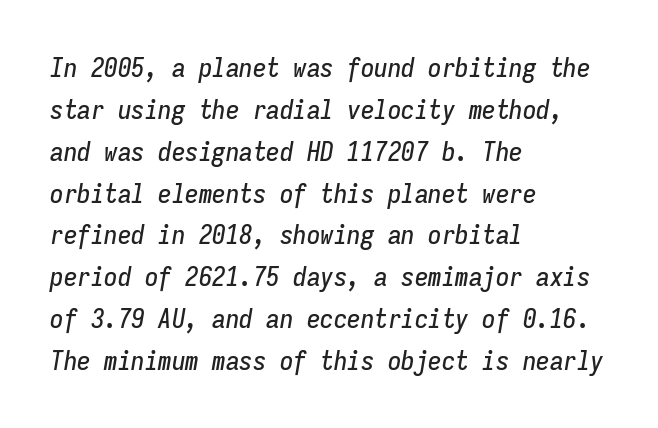
{"italic": "yes", "lean": "right", "slant_degrees": 9, "underline": "no", "align": "left", "line_spacing": "normal", "line_spacing_ratio": 1.55, "letter_spacing": "normal", "letter_spacing_em": 0.0, "glyph_px": 27}
